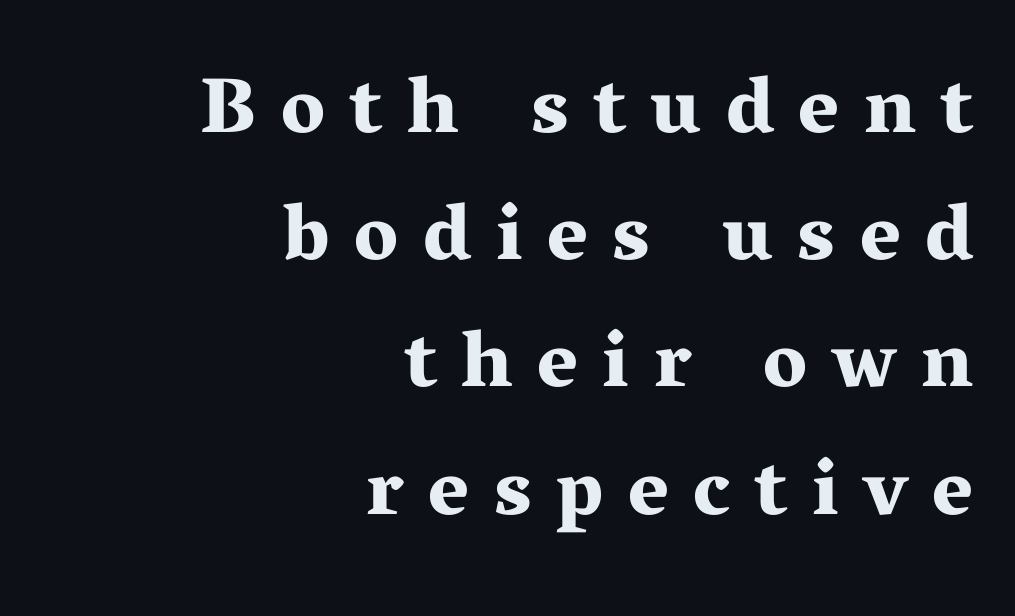
Ascenders rise straight up at ninety degrees. Is the letter spacing exaggerated? Yes — the characters are pushed far apart. This rendering employs a face with finishing strokes, i.e., a serif. Caption: multi-line text, flush right, ragged left.
